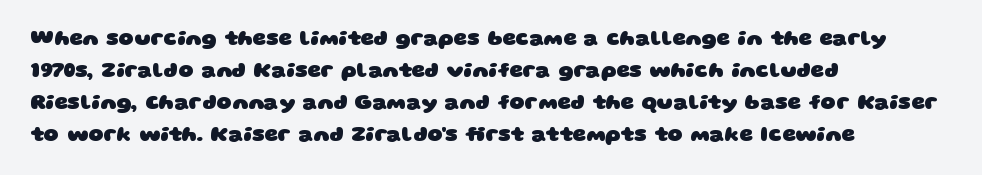
The image shows 21 px bold type; set left-aligned, normal line spacing (1.52x), normal letter spacing, not underlined.
